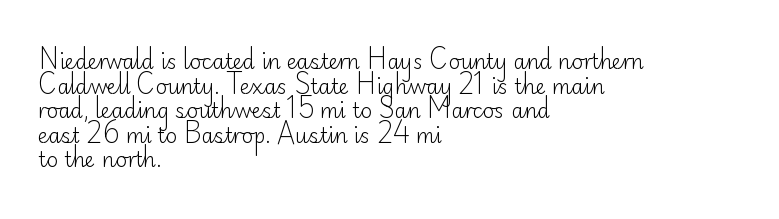
{"italic": "no", "bold": "no", "underline": "no", "align": "left", "line_spacing_ratio": 1.23, "letter_spacing": "normal", "letter_spacing_em": 0.0, "glyph_px": 20}
